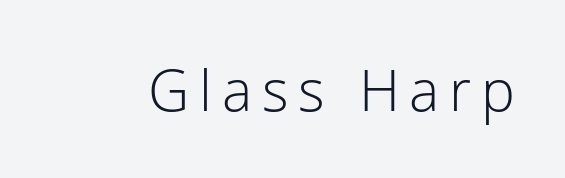
{"serif": "no", "italic": "no", "bold": "no", "weight": "light", "width": "normal", "stroke_contrast": "low", "x_height": "medium", "monospaced": "no", "underline": "no", "glyph_px": 57}
